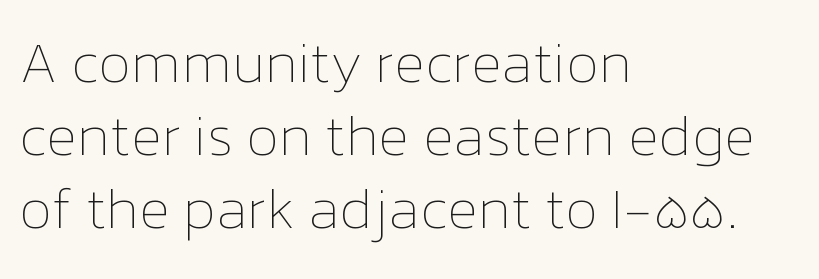
Q: Is the text bold? A: No.
Q: Is the text italic (slanted)? A: No, it is upright.
Q: Is the text underlined? A: No.
Q: How is the paragraph aligned? A: Left-aligned.
Q: Is the spacing between letters normal or unusually wide? A: Normal.
Q: Is the spacing between lines tight, normal or loose? A: Normal.
Q: Width (condensed, normal, or wide)? A: Normal.
Q: Stroke contrast? A: Low.
Q: x-height? A: Medium.
Q: Monospaced? A: No.
